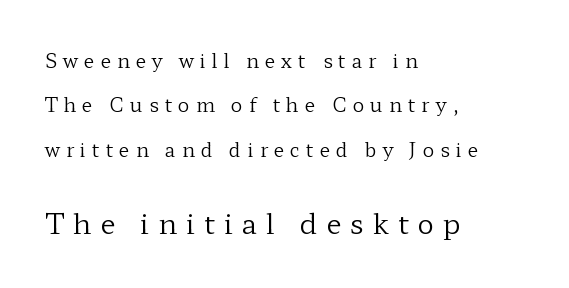
The image shows 28 px regular-weight, wide serif type, upright; set left-aligned, loose line spacing (2.34x), unusually wide letter spacing (+0.32 em), not underlined; the second (bottom) block is 1.47x larger; low stroke contrast and a medium x-height.
